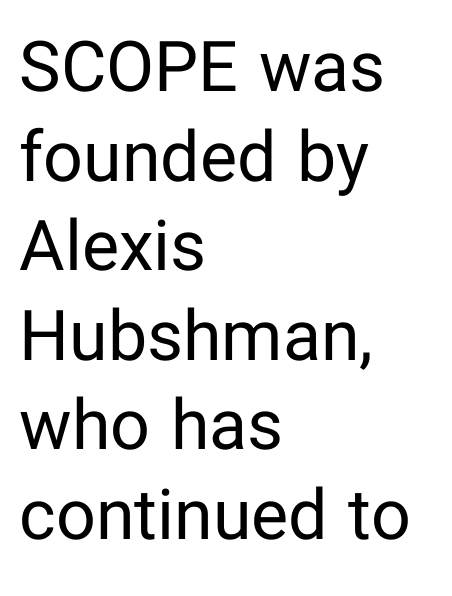
{"serif": "no", "italic": "no", "bold": "no", "weight": "regular", "width": "normal", "stroke_contrast": "low", "x_height": "medium", "monospaced": "no", "underline": "no", "align": "left", "line_spacing": "normal", "line_spacing_ratio": 1.28, "letter_spacing": "normal", "letter_spacing_em": 0.0, "glyph_px": 70}
